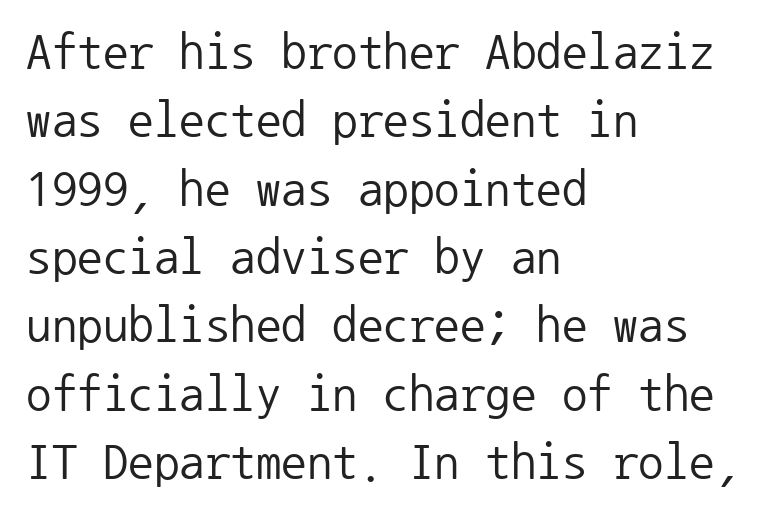
Q: Is the text bold? A: No.
Q: Is the text italic (slanted)? A: No, it is upright.
Q: Is the typeface a serif or a sans-serif typeface? A: Sans-serif.
Q: Is the text underlined? A: No.
Q: How is the paragraph aligned? A: Left-aligned.
Q: Is the spacing between letters normal or unusually wide? A: Normal.
Q: Is the spacing between lines tight, normal or loose? A: Normal.
Q: Width (condensed, normal, or wide)? A: Normal.
Q: Stroke contrast? A: Low.
Q: x-height? A: Medium.
Q: Monospaced? A: Yes.
